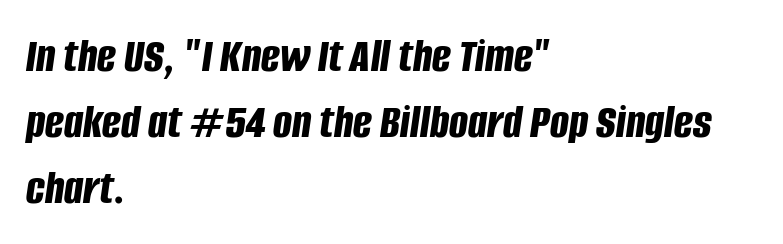
Q: Is the text bold? A: Yes.
Q: Is the text italic (slanted)? A: Yes, it leans right by about 8 degrees.
Q: Is the text underlined? A: No.
Q: How is the paragraph aligned? A: Left-aligned.
Q: Is the spacing between letters normal or unusually wide? A: Normal.
Q: Is the spacing between lines tight, normal or loose? A: Normal.
Q: Width (condensed, normal, or wide)? A: Condensed.
Q: Stroke contrast? A: Low.
Q: x-height? A: Large.
Q: Monospaced? A: No.
